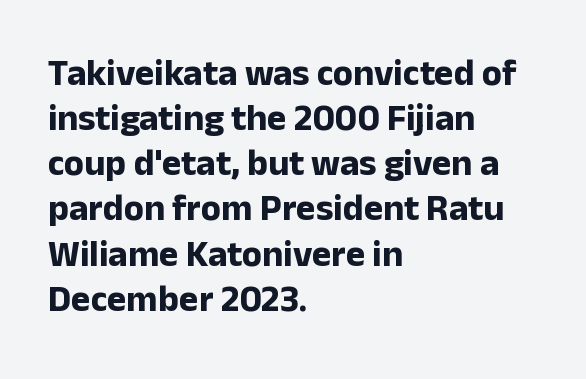
This rendering uses left alignment, leaving the right contour irregular. A typesetter would call this zero additional tracking. The letters stand upright; this is a roman face. Proportional: the letters do not fall into vertical columns.
